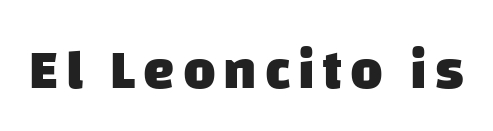
{"serif": "no", "bold": "yes", "weight": "heavy", "width": "normal", "stroke_contrast": "low", "x_height": "large", "monospaced": "no", "underline": "no", "glyph_px": 56}
